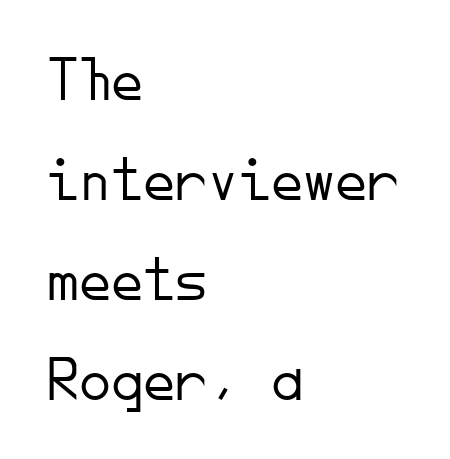
The image shows 64 px light sans-serif type, upright, monospaced; set left-aligned, normal line spacing (1.56x), normal letter spacing, not underlined; low stroke contrast and a small x-height.
